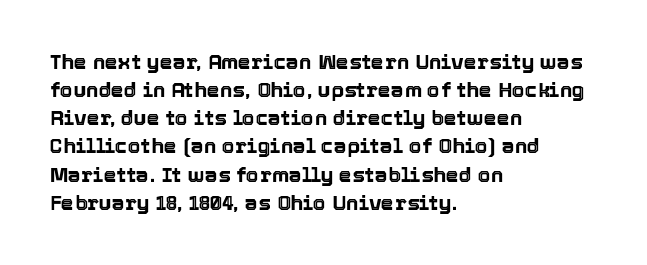
Teacher's note: observe the even left margin — that is flush-left alignment. No italicization has been applied; the sample stays upright. Clear beneath every line of the passage. Honestly, the letter spacing is just normal — you wouldn't notice it. A typesetter would call this leading conventional body-copy spacing.
